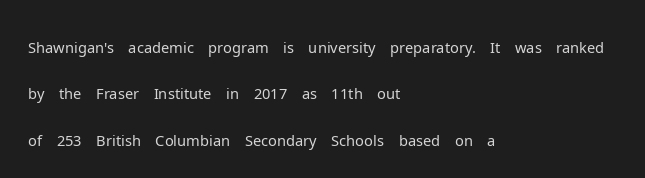
Q: Is the text bold? A: No.
Q: Is the text italic (slanted)? A: No, it is upright.
Q: Is the typeface a serif or a sans-serif typeface? A: Sans-serif.
Q: Is the text underlined? A: No.
Q: How is the paragraph aligned? A: Left-aligned.
Q: Is the spacing between letters normal or unusually wide? A: Normal.
Q: Is the spacing between lines tight, normal or loose? A: Normal.
Q: Width (condensed, normal, or wide)? A: Normal.
Q: Stroke contrast? A: Low.
Q: x-height? A: Medium.
Q: Monospaced? A: No.
